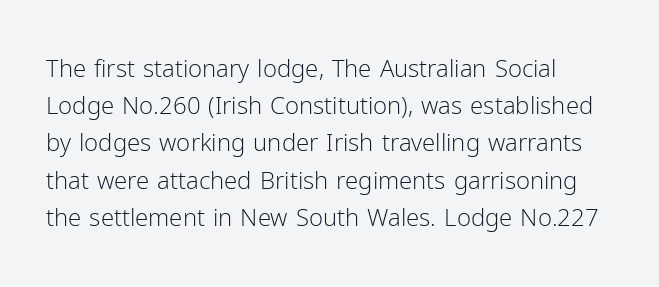
Q: Is the text bold? A: No.
Q: Is the text italic (slanted)? A: No, it is upright.
Q: Is the text underlined? A: No.
Q: Is the spacing between letters normal or unusually wide? A: Normal.
Q: Is the spacing between lines tight, normal or loose? A: Normal.
